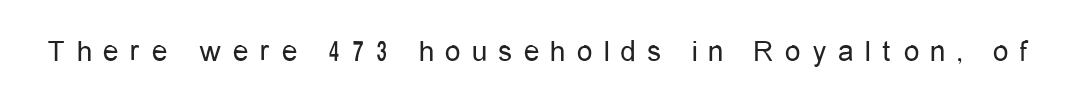
Q: Is the text bold? A: No.
Q: Is the text italic (slanted)? A: No, it is upright.
Q: Is the typeface a serif or a sans-serif typeface? A: Sans-serif.
Q: Is the text underlined? A: No.
Q: Is the spacing between letters normal or unusually wide? A: Unusually wide.
Q: Width (condensed, normal, or wide)? A: Condensed.
Q: Stroke contrast? A: Low.
Q: x-height? A: Medium.
Q: Monospaced? A: No.
